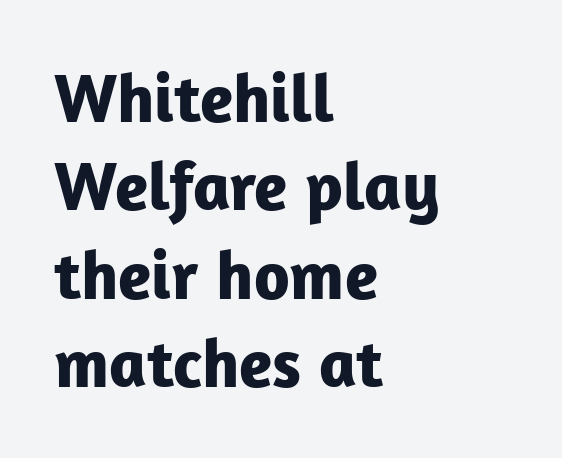
{"serif": "no", "italic": "no", "bold": "yes", "weight": "bold", "width": "normal", "stroke_contrast": "low", "x_height": "medium", "monospaced": "no", "underline": "no", "align": "left", "line_spacing": "normal", "line_spacing_ratio": 1.28, "letter_spacing": "normal", "letter_spacing_em": 0.0, "glyph_px": 69}
